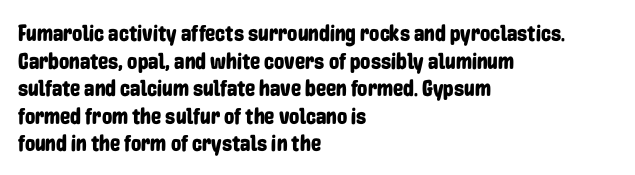
{"italic": "no", "underline": "no", "align": "left", "line_spacing_ratio": 1.2, "letter_spacing": "normal", "letter_spacing_em": 0.0, "glyph_px": 23}
